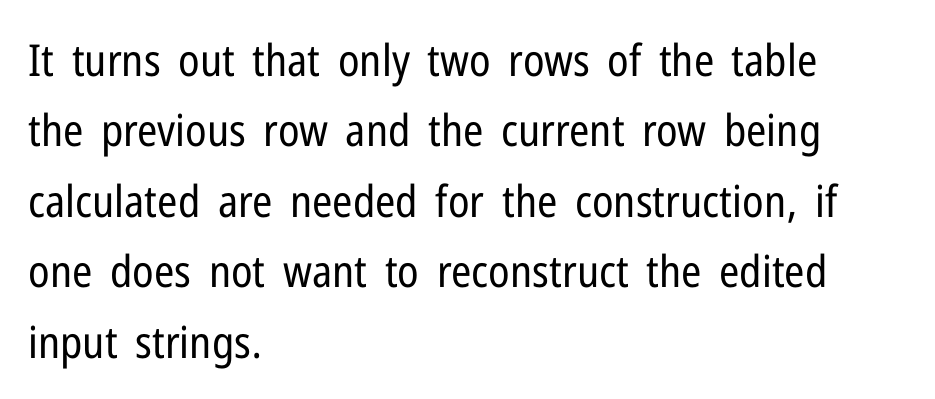
{"serif": "no", "italic": "no", "bold": "no", "weight": "regular", "width": "condensed", "stroke_contrast": "low", "x_height": "medium", "monospaced": "no", "underline": "no", "align": "left", "line_spacing": "normal", "line_spacing_ratio": 1.6, "letter_spacing": "normal", "letter_spacing_em": 0.0, "glyph_px": 44}
